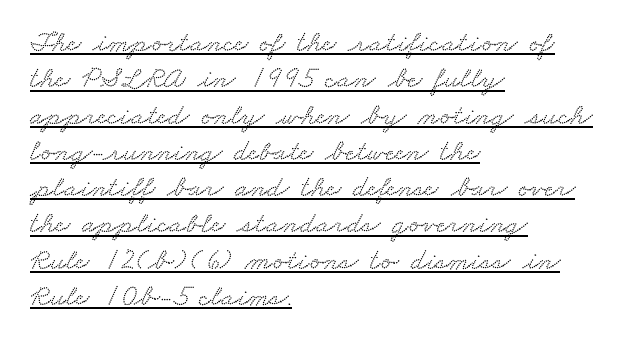
The image shows 30 px wide serif type; set left-aligned, line spacing 1.21x, normal letter spacing, underlined; low stroke contrast and a small x-height.
